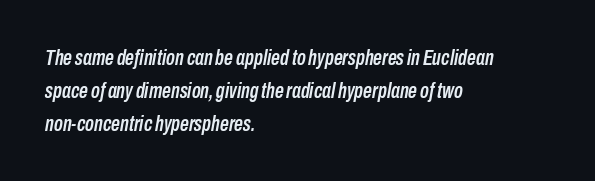
Q: Is the text italic (slanted)? A: Yes, it leans right by about 10 degrees.
Q: Is the text underlined? A: No.
Q: How is the paragraph aligned? A: Left-aligned.
Q: Is the spacing between letters normal or unusually wide? A: Normal.
Q: Is the spacing between lines tight, normal or loose? A: Normal.
